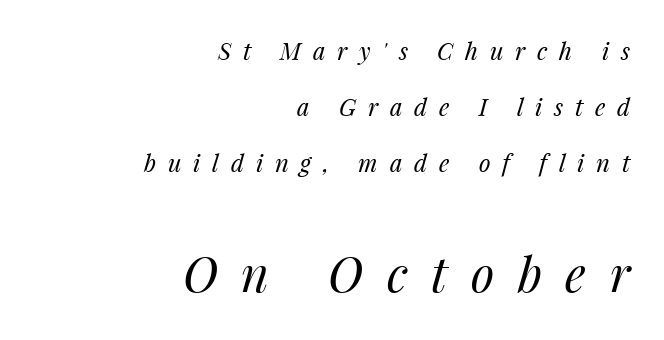
Q: Is the text bold? A: No.
Q: Is the text italic (slanted)? A: Yes, it leans right by about 14 degrees.
Q: Is the text underlined? A: No.
Q: How is the paragraph aligned? A: Right-aligned.
Q: Is the spacing between letters normal or unusually wide? A: Unusually wide.
Q: Is the spacing between lines tight, normal or loose? A: Loose.
Q: Which block of text is set in a larger size, the first (top) or the second (bottom)? A: The second (bottom) one.
Q: Width (condensed, normal, or wide)? A: Normal.
Q: Stroke contrast? A: Medium.
Q: x-height? A: Medium.
Q: Monospaced? A: No.
